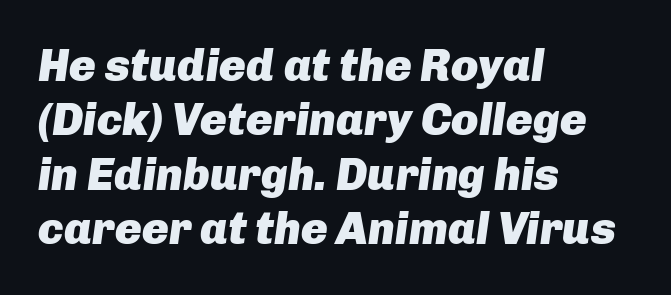
{"italic": "yes", "lean": "right", "slant_degrees": 8, "bold": "yes", "weight": "heavy", "width": "normal", "stroke_contrast": "low", "x_height": "medium", "monospaced": "no", "underline": "no", "align": "left", "line_spacing_ratio": 1.21, "letter_spacing": "normal", "letter_spacing_em": 0.0, "glyph_px": 45}
